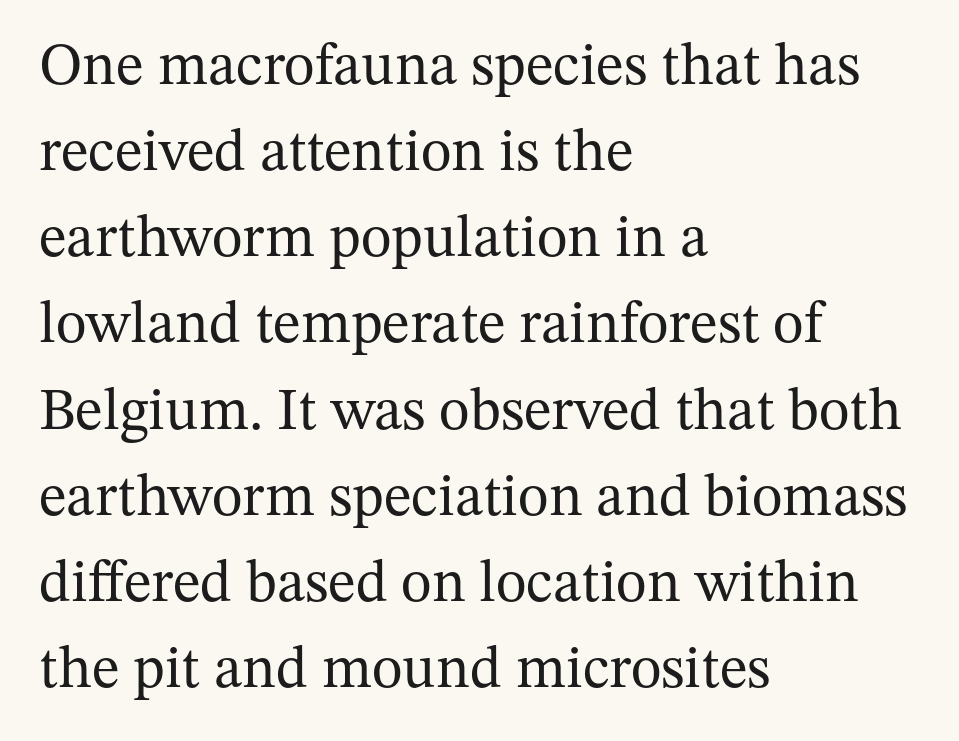
Q: Is the text bold? A: No.
Q: Is the text italic (slanted)? A: No, it is upright.
Q: Is the typeface a serif or a sans-serif typeface? A: Serif.
Q: Is the text underlined? A: No.
Q: How is the paragraph aligned? A: Left-aligned.
Q: Is the spacing between letters normal or unusually wide? A: Normal.
Q: Is the spacing between lines tight, normal or loose? A: Normal.
Q: Width (condensed, normal, or wide)? A: Normal.
Q: Stroke contrast? A: Medium.
Q: x-height? A: Medium.
Q: Monospaced? A: No.
